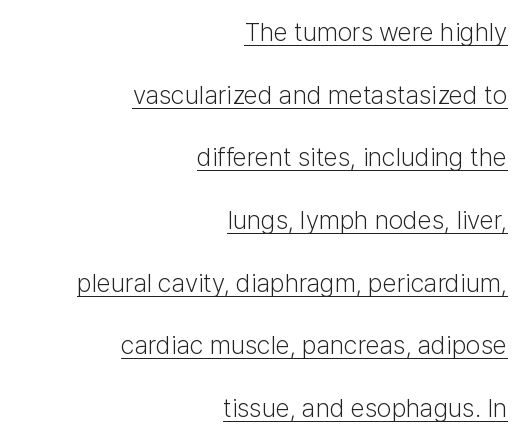
{"italic": "no", "bold": "no", "underline": "yes", "align": "right", "line_spacing": "loose", "line_spacing_ratio": 2.41, "letter_spacing": "normal", "letter_spacing_em": 0.0, "glyph_px": 26}
